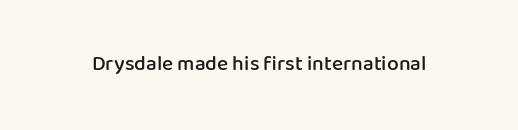
Q: Is the text bold? A: Semi-bold.
Q: Is the text italic (slanted)? A: No, it is upright.
Q: Is the text underlined? A: No.
Q: Is the spacing between letters normal or unusually wide? A: Normal.
